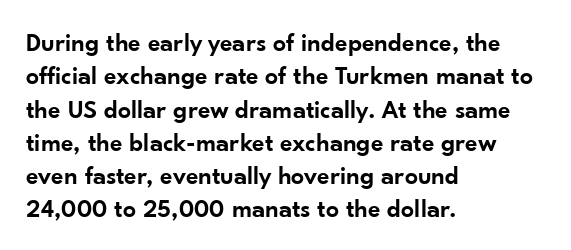
Q: Is the text bold? A: Semi-bold.
Q: Is the text italic (slanted)? A: No, it is upright.
Q: Is the text underlined? A: No.
Q: How is the paragraph aligned? A: Left-aligned.
Q: Is the spacing between letters normal or unusually wide? A: Normal.
Q: Is the spacing between lines tight, normal or loose? A: Normal.
